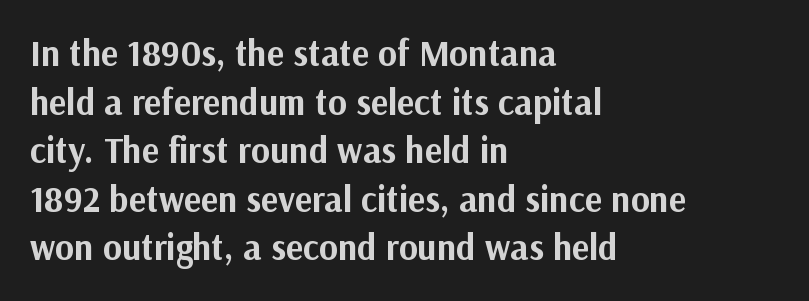
Q: Is the text bold? A: Yes.
Q: Is the text italic (slanted)? A: No, it is upright.
Q: Is the typeface a serif or a sans-serif typeface? A: Sans-serif.
Q: Is the text underlined? A: No.
Q: How is the paragraph aligned? A: Left-aligned.
Q: Is the spacing between letters normal or unusually wide? A: Normal.
Q: Is the spacing between lines tight, normal or loose? A: Normal.
Q: Width (condensed, normal, or wide)? A: Normal.
Q: Stroke contrast? A: Medium.
Q: x-height? A: Medium.
Q: Monospaced? A: No.
